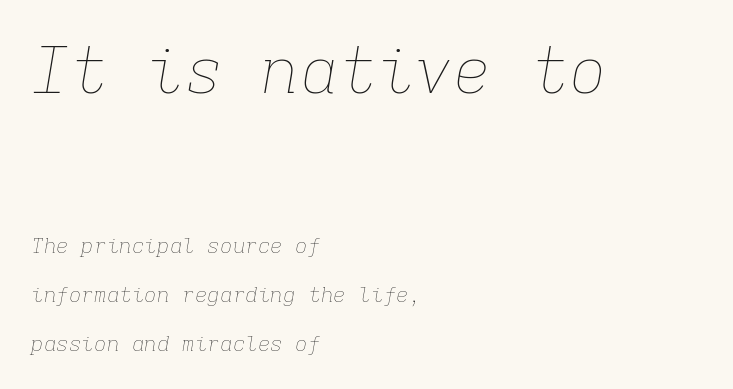
The image shows 64 px thin type, italic (leaning right), monospaced; set left-aligned, loose line spacing (2.34x), normal letter spacing, not underlined; the first (top) block is 3.05x larger; low stroke contrast and a medium x-height.
